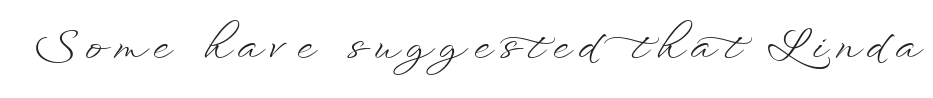
The image shows 42 px light, wide type; set unusually wide letter spacing (+0.22 em), not underlined; low stroke contrast and a small x-height.
